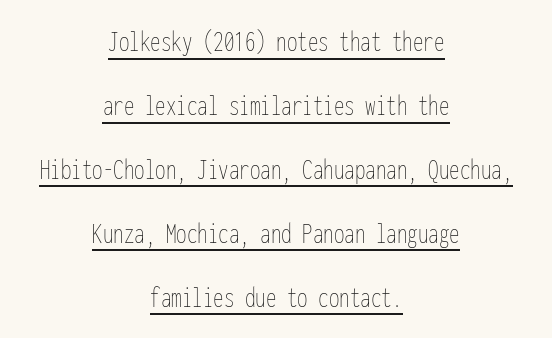
The image shows 30 px thin, condensed type, upright, monospaced; set centered, loose line spacing (2.13x), normal letter spacing, underlined; low stroke contrast and a medium x-height.
